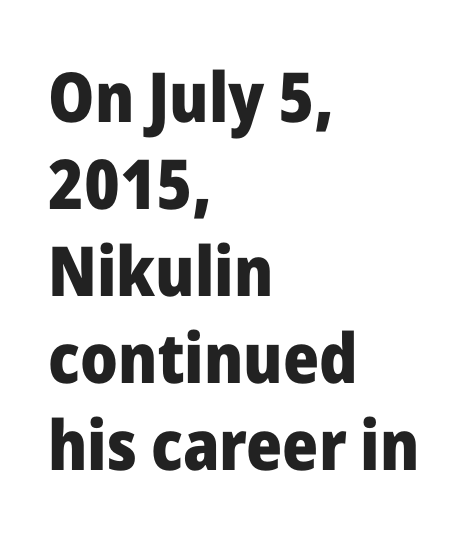
The image shows 69 px heavy sans-serif type, upright; set left-aligned, normal line spacing (1.26x), normal letter spacing, not underlined; low stroke contrast and a medium x-height.
